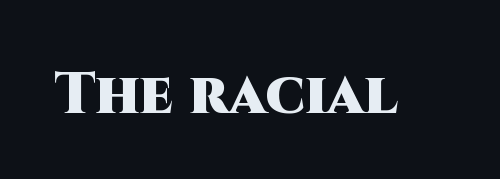
The letters stand straight up with perfectly vertical stems. The sample has been set heavy, in full bold. Check the space under the baseline: it is left empty. Note: no serifs on the glyphs.
